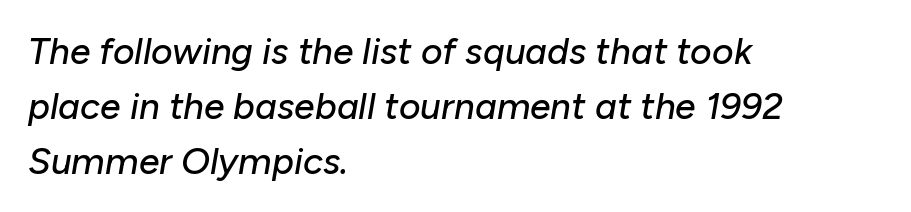
Q: Is the text italic (slanted)? A: Yes, it leans right by about 10 degrees.
Q: Is the text underlined? A: No.
Q: How is the paragraph aligned? A: Left-aligned.
Q: Is the spacing between letters normal or unusually wide? A: Normal.
Q: Is the spacing between lines tight, normal or loose? A: Normal.
Q: Width (condensed, normal, or wide)? A: Normal.
Q: Stroke contrast? A: Low.
Q: x-height? A: Medium.
Q: Monospaced? A: No.
